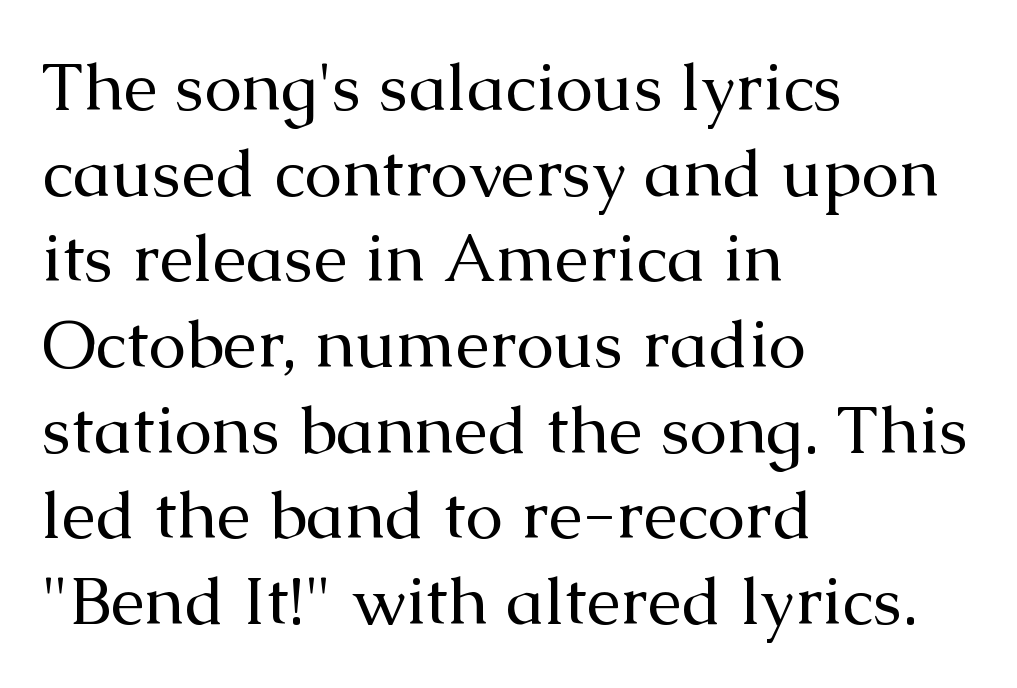
Q: Is the text bold? A: No.
Q: Is the text italic (slanted)? A: No, it is upright.
Q: Is the typeface a serif or a sans-serif typeface? A: Serif.
Q: Is the text underlined? A: No.
Q: How is the paragraph aligned? A: Left-aligned.
Q: Is the spacing between letters normal or unusually wide? A: Normal.
Q: Is the spacing between lines tight, normal or loose? A: Normal.
Q: Width (condensed, normal, or wide)? A: Normal.
Q: Stroke contrast? A: Medium.
Q: x-height? A: Medium.
Q: Monospaced? A: No.
